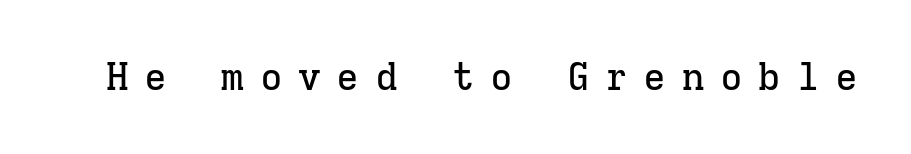
The face used here is monospaced, like something from a code editor. Does the type have serifs? Yes, each stem ends in a small foot. The tracking reads as deliberately expanded to a designer's eye. Bare-footed words on every line. The letters stand straight up with perfectly vertical stems.
